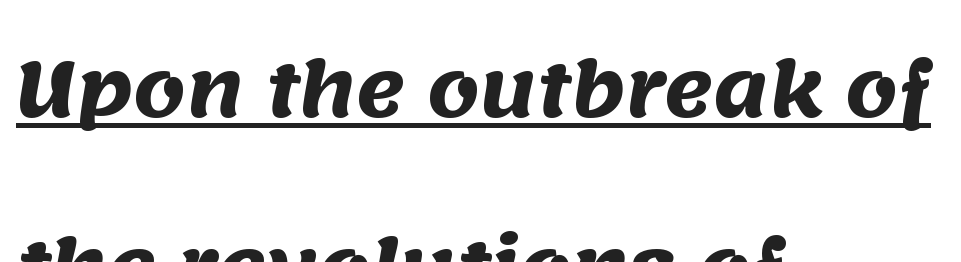
Q: Is the text bold? A: Yes.
Q: Is the typeface a serif or a sans-serif typeface? A: Sans-serif.
Q: Is the text underlined? A: Yes.
Q: How is the paragraph aligned? A: Left-aligned.
Q: Is the spacing between letters normal or unusually wide? A: Normal.
Q: Is the spacing between lines tight, normal or loose? A: Loose.
Q: Width (condensed, normal, or wide)? A: Normal.
Q: Stroke contrast? A: Medium.
Q: x-height? A: Large.
Q: Monospaced? A: No.
